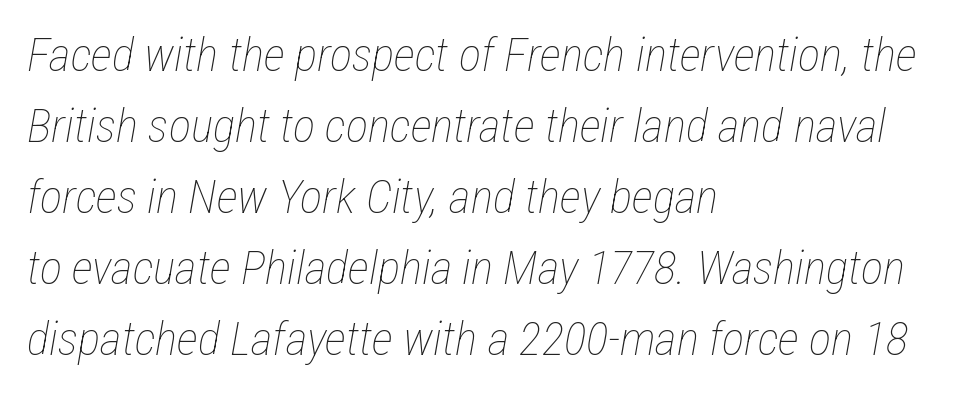
Q: Is the text bold? A: No.
Q: Is the text italic (slanted)? A: Yes, it leans right by about 12 degrees.
Q: Is the text underlined? A: No.
Q: How is the paragraph aligned? A: Left-aligned.
Q: Is the spacing between letters normal or unusually wide? A: Normal.
Q: Is the spacing between lines tight, normal or loose? A: Normal.
Q: Width (condensed, normal, or wide)? A: Condensed.
Q: Stroke contrast? A: Low.
Q: x-height? A: Medium.
Q: Monospaced? A: No.
